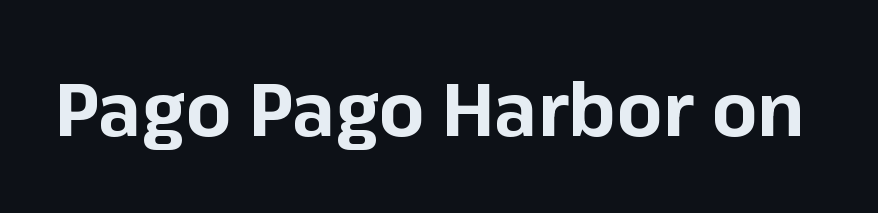
{"serif": "no", "italic": "no", "bold": "yes", "weight": "bold", "width": "normal", "stroke_contrast": "low", "x_height": "medium", "monospaced": "no", "underline": "no", "letter_spacing": "normal", "letter_spacing_em": 0.0, "glyph_px": 75}
